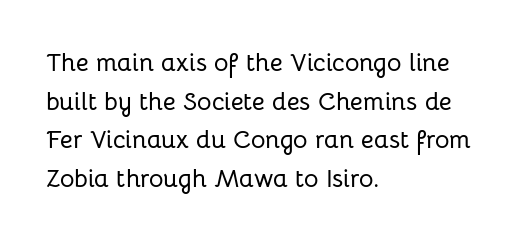
Inter-character spacing is left at the font's built-in metrics. Quick note: underline off. Horizontal alignment here is leftward, the default for most running prose. Posture: vertical. Line spacing here is normal.
